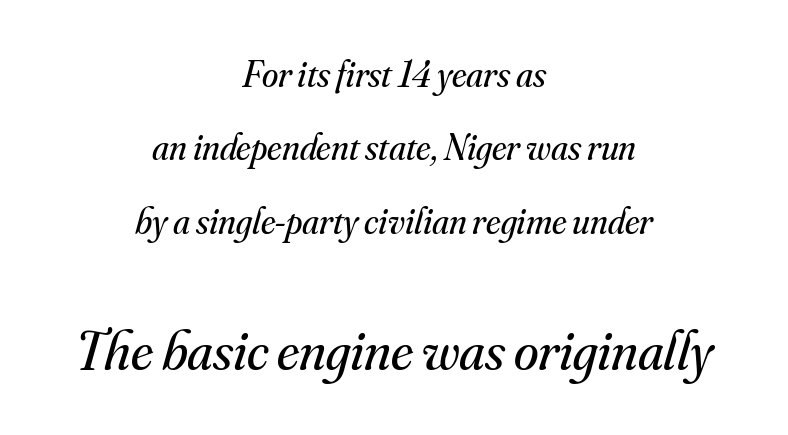
Q: Is the text bold? A: No.
Q: Is the text italic (slanted)? A: Yes, it leans right by about 16 degrees.
Q: Is the typeface a serif or a sans-serif typeface? A: Serif.
Q: Is the text underlined? A: No.
Q: How is the paragraph aligned? A: Centered.
Q: Is the spacing between letters normal or unusually wide? A: Normal.
Q: Is the spacing between lines tight, normal or loose? A: Loose.
Q: Which block of text is set in a larger size, the first (top) or the second (bottom)? A: The second (bottom) one.
Q: Width (condensed, normal, or wide)? A: Normal.
Q: Stroke contrast? A: Medium.
Q: x-height? A: Small.
Q: Monospaced? A: No.
